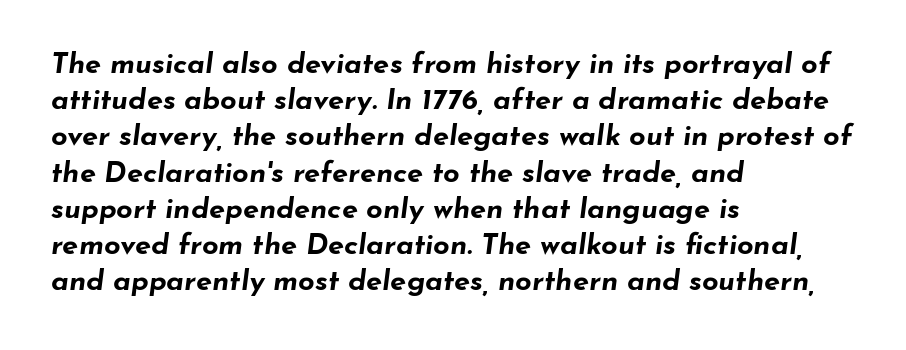
The space between consecutive lines is moderate. This sample has the flowing, uneven cadence of proportional lettering. Caption: standard tracking, unaltered. Set as a true bold cut, around the 700 mark. A clean baseline with only descenders dipping below it. Tall strokes in this sample are angled rather than plumb.
